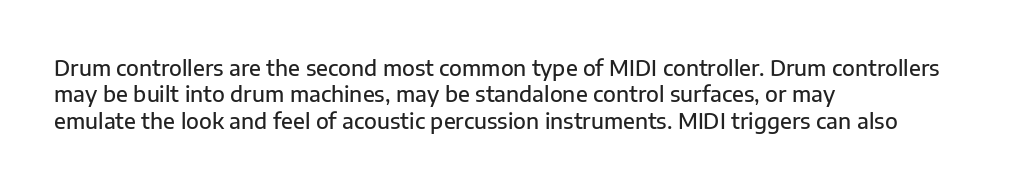
Its strokes are somewhat broadened, the hallmark of semibold type. Notice how descenders clear the ascenders below comfortably — that's standard leading. The letters stand straight up with perfectly vertical stems. Compared with a centered layout, this one pins lines to the left instead.
